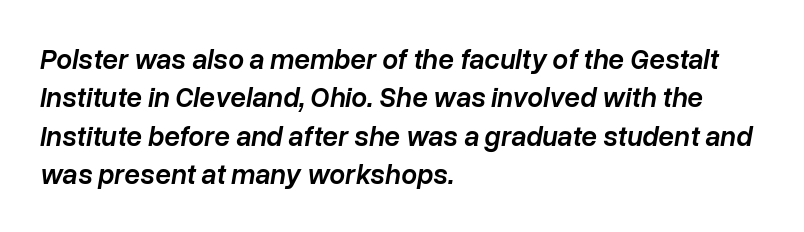
Line starts are locked; line ends wander. In terms of weight, the rendering is demibold, just under bold. Varying glyph widths throughout — classic text-font behaviour. Interline gaps are of average width in this sample. Plain, unruled lines of type. Spacing between characters is what you'd get straight out of the box.
